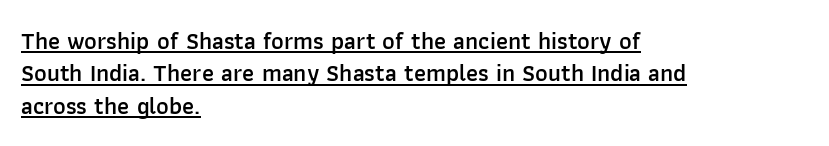
Q: Is the text bold? A: Semi-bold.
Q: Is the text italic (slanted)? A: No, it is upright.
Q: Is the text underlined? A: Yes.
Q: How is the paragraph aligned? A: Left-aligned.
Q: Is the spacing between letters normal or unusually wide? A: Normal.
Q: Is the spacing between lines tight, normal or loose? A: Normal.
